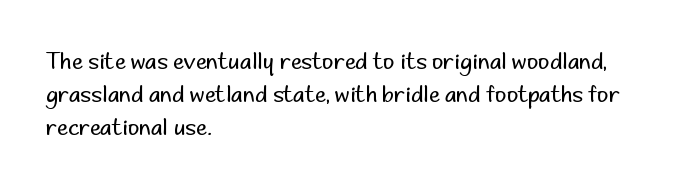
In terms of leading, this rendering sits right in the middle. Quick note: not italic, upright. Stems here are at most as thick as an everyday book face. Letter spacing: default.
